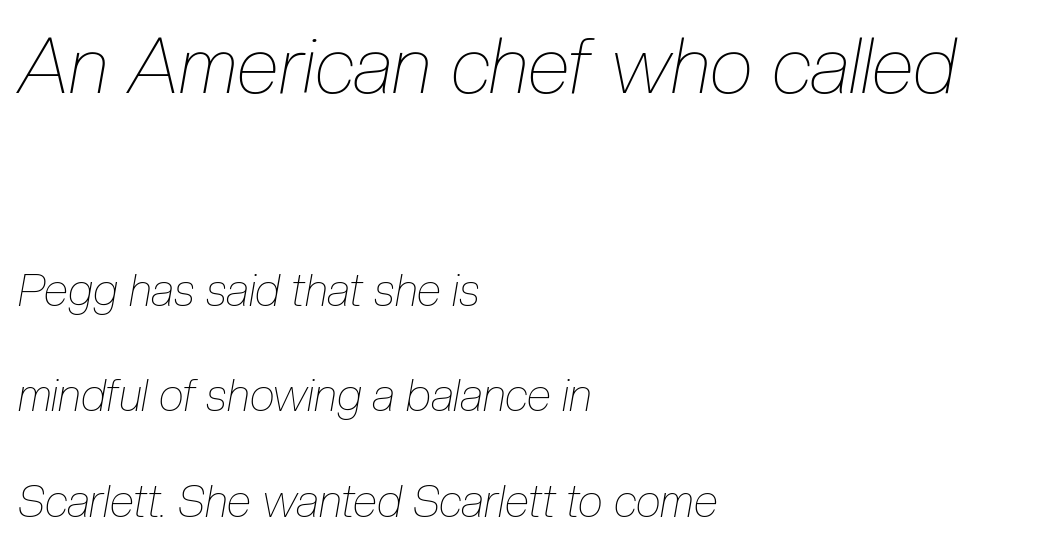
{"italic": "yes", "lean": "right", "slant_degrees": 10, "bold": "no", "weight": "thin", "width": "condensed", "stroke_contrast": "low", "x_height": "medium", "monospaced": "no", "underline": "no", "align": "left", "line_spacing": "loose", "line_spacing_ratio": 2.34, "letter_spacing": "normal", "letter_spacing_em": 0.0, "larger_block": "first", "size_ratio": 1.73, "glyph_px": 78}
